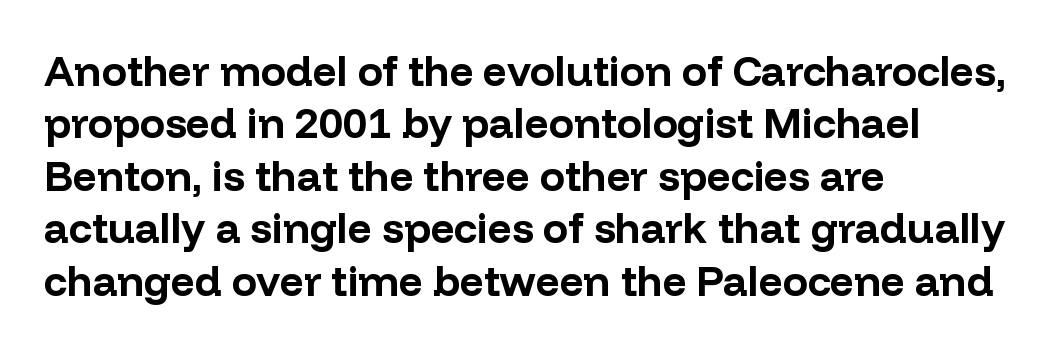
Q: Is the text bold? A: Yes.
Q: Is the text italic (slanted)? A: No, it is upright.
Q: Is the typeface a serif or a sans-serif typeface? A: Sans-serif.
Q: Is the text underlined? A: No.
Q: How is the paragraph aligned? A: Left-aligned.
Q: Is the spacing between letters normal or unusually wide? A: Normal.
Q: Is the spacing between lines tight, normal or loose? A: Normal.
Q: Width (condensed, normal, or wide)? A: Normal.
Q: Stroke contrast? A: Low.
Q: x-height? A: Medium.
Q: Monospaced? A: No.
